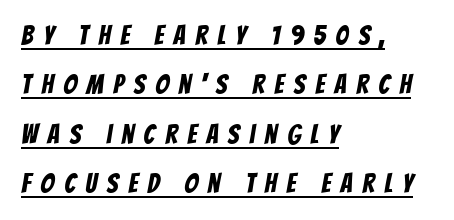
Q: Is the text underlined? A: Yes.
Q: How is the paragraph aligned? A: Left-aligned.
Q: Is the spacing between letters normal or unusually wide? A: Unusually wide.
